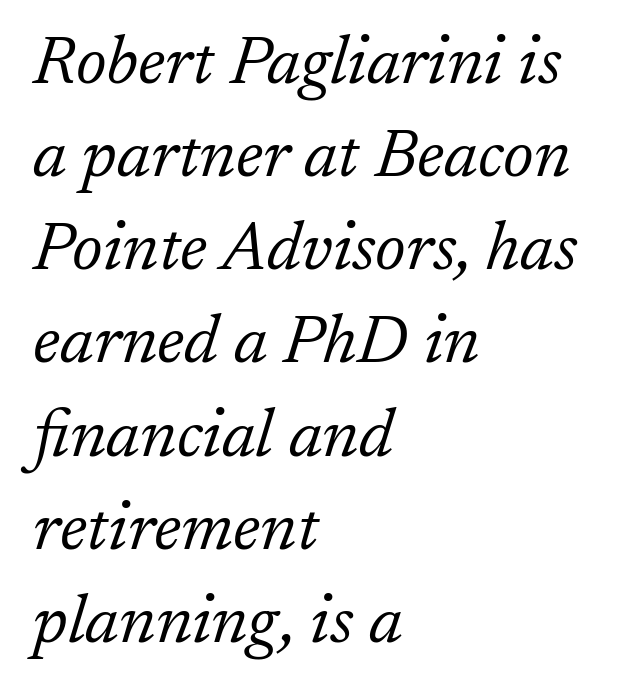
This rendering employs a face with finishing strokes, i.e., a serif. Tall strokes in this sample are angled rather than plumb. This rendering features lettering with no underline. Stem width sits at or under what a default text font uses. Tracking value appears to be zero — textbook default spacing.
